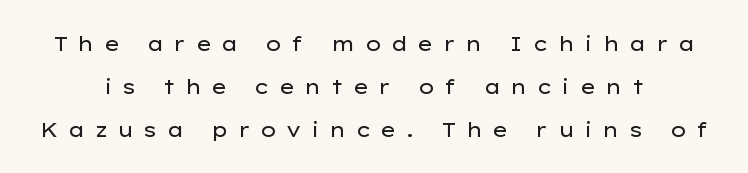
The image shows 20 px text type, upright; set centered, loose line spacing (2.14x), unusually wide letter spacing (+0.47 em), not underlined.
